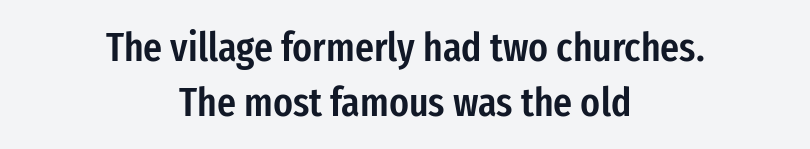
Q: Is the text bold? A: Semi-bold.
Q: Is the text italic (slanted)? A: No, it is upright.
Q: Is the typeface a serif or a sans-serif typeface? A: Sans-serif.
Q: Is the text underlined? A: No.
Q: How is the paragraph aligned? A: Centered.
Q: Is the spacing between letters normal or unusually wide? A: Normal.
Q: Is the spacing between lines tight, normal or loose? A: Normal.
Q: Width (condensed, normal, or wide)? A: Condensed.
Q: Stroke contrast? A: Low.
Q: x-height? A: Medium.
Q: Monospaced? A: No.
